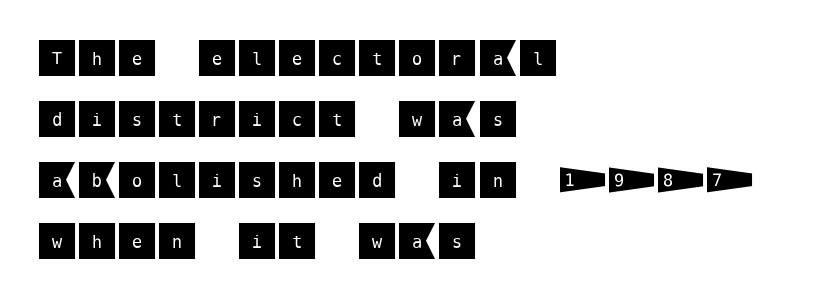
Q: Is the text italic (slanted)? A: No, it is upright.
Q: Is the typeface a serif or a sans-serif typeface? A: Sans-serif.
Q: Is the text underlined? A: No.
Q: How is the paragraph aligned? A: Left-aligned.
Q: Is the spacing between letters normal or unusually wide? A: Normal.
Q: Is the spacing between lines tight, normal or loose? A: Normal.
Q: Width (condensed, normal, or wide)? A: Normal.
Q: Stroke contrast? A: Medium.
Q: x-height? A: Large.
